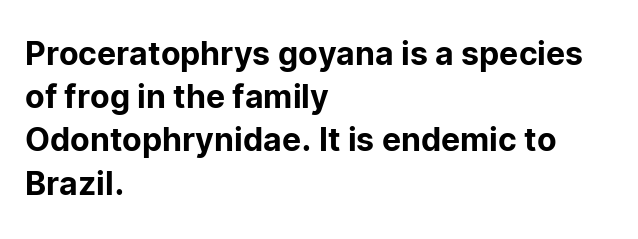
Q: Is the text italic (slanted)? A: No, it is upright.
Q: Is the typeface a serif or a sans-serif typeface? A: Sans-serif.
Q: Is the text underlined? A: No.
Q: How is the paragraph aligned? A: Left-aligned.
Q: Is the spacing between letters normal or unusually wide? A: Normal.
Q: Is the spacing between lines tight, normal or loose? A: Normal.
Q: Width (condensed, normal, or wide)? A: Normal.
Q: Stroke contrast? A: Low.
Q: x-height? A: Medium.
Q: Monospaced? A: No.
